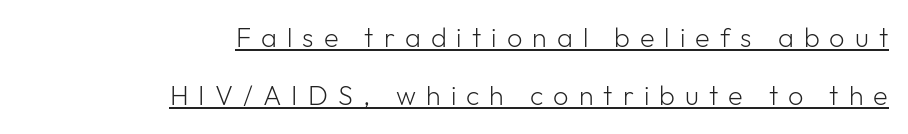
The image shows 27 px text type, upright; set right-aligned, loose line spacing (2.16x), unusually wide letter spacing (+0.37 em), underlined.
